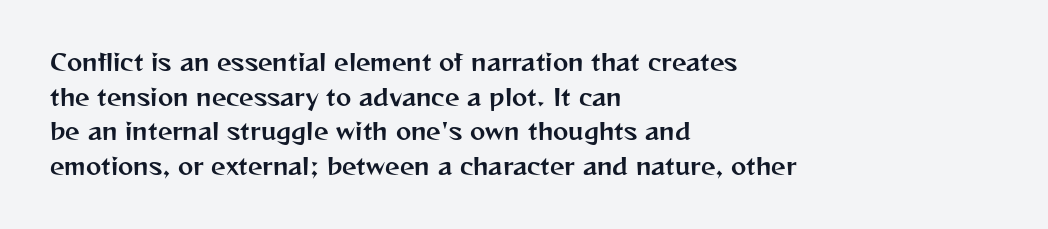
{"italic": "no", "underline": "no", "align": "left", "line_spacing": "normal", "line_spacing_ratio": 1.51, "letter_spacing": "normal", "letter_spacing_em": 0.0, "glyph_px": 23}
